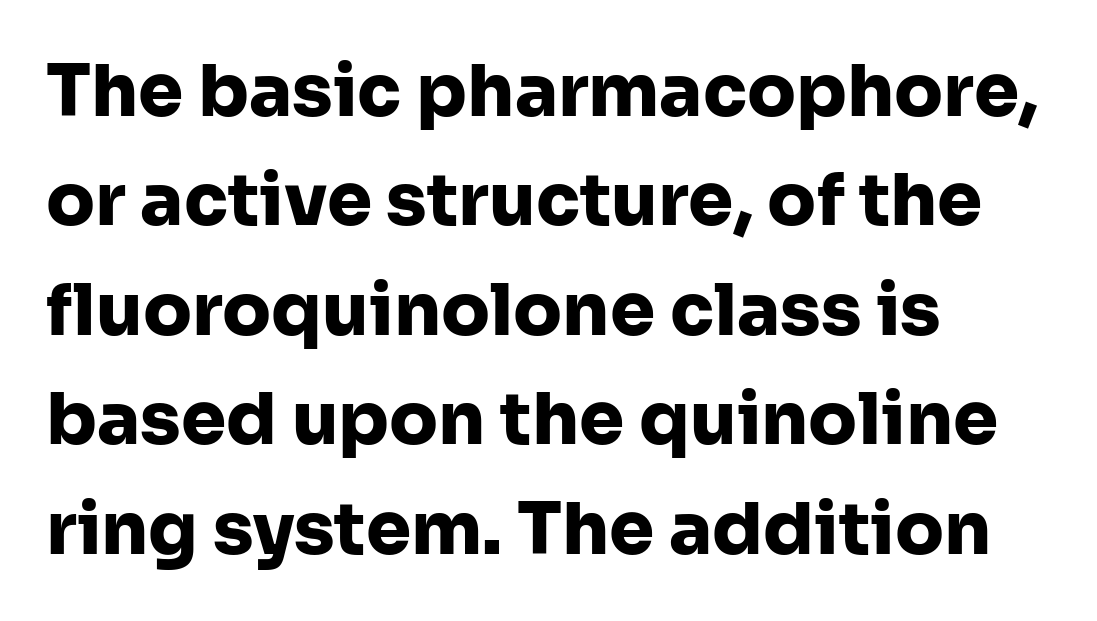
Q: Is the text bold? A: Yes.
Q: Is the text italic (slanted)? A: No, it is upright.
Q: Is the typeface a serif or a sans-serif typeface? A: Sans-serif.
Q: Is the text underlined? A: No.
Q: How is the paragraph aligned? A: Left-aligned.
Q: Is the spacing between letters normal or unusually wide? A: Normal.
Q: Is the spacing between lines tight, normal or loose? A: Normal.
Q: Width (condensed, normal, or wide)? A: Normal.
Q: Stroke contrast? A: Low.
Q: x-height? A: Medium.
Q: Monospaced? A: No.
